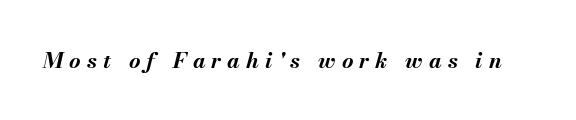
Q: Is the text bold? A: Yes.
Q: Is the text italic (slanted)? A: Yes, it leans right by about 13 degrees.
Q: Is the text underlined? A: No.
Q: Is the spacing between letters normal or unusually wide? A: Unusually wide.
